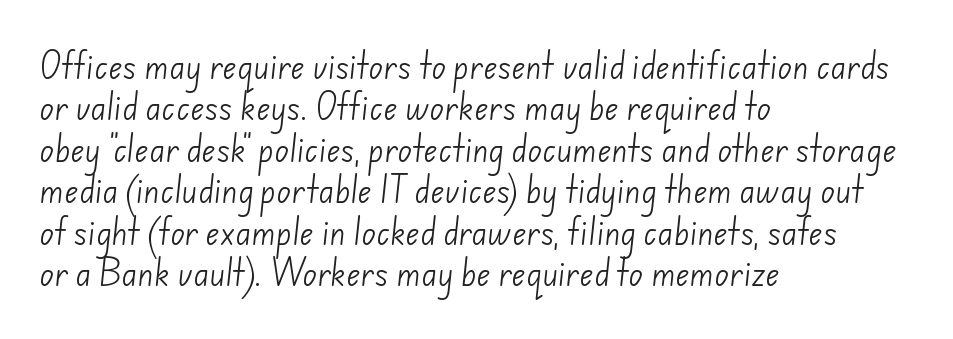
Q: Is the text bold? A: No.
Q: Is the typeface a serif or a sans-serif typeface? A: Sans-serif.
Q: Is the text underlined? A: No.
Q: How is the paragraph aligned? A: Left-aligned.
Q: Is the spacing between letters normal or unusually wide? A: Normal.
Q: Is the spacing between lines tight, normal or loose? A: Normal.
Q: Width (condensed, normal, or wide)? A: Normal.
Q: Stroke contrast? A: Low.
Q: x-height? A: Small.
Q: Monospaced? A: No.
